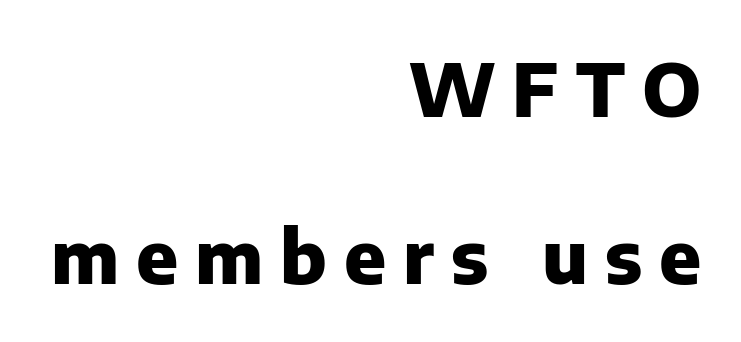
Q: Is the text bold? A: Yes.
Q: Is the text italic (slanted)? A: No, it is upright.
Q: Is the typeface a serif or a sans-serif typeface? A: Sans-serif.
Q: Is the text underlined? A: No.
Q: How is the paragraph aligned? A: Right-aligned.
Q: Is the spacing between letters normal or unusually wide? A: Unusually wide.
Q: Is the spacing between lines tight, normal or loose? A: Loose.
Q: Width (condensed, normal, or wide)? A: Normal.
Q: Stroke contrast? A: Low.
Q: x-height? A: Medium.
Q: Monospaced? A: No.
